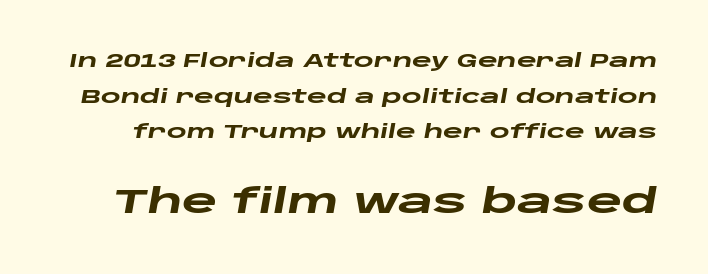
Q: Is the text bold? A: Yes.
Q: Is the text italic (slanted)? A: Yes, it leans right by about 10 degrees.
Q: Is the text underlined? A: No.
Q: Is the spacing between letters normal or unusually wide? A: Normal.
Q: Which block of text is set in a larger size, the first (top) or the second (bottom)? A: The second (bottom) one.
Q: Width (condensed, normal, or wide)? A: Wide.
Q: Stroke contrast? A: Low.
Q: x-height? A: Large.
Q: Monospaced? A: No.
